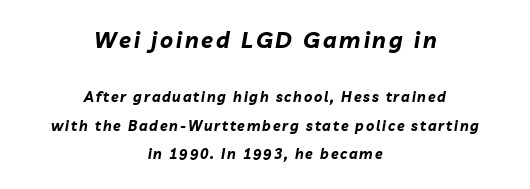
Q: Is the text bold? A: Yes.
Q: Is the text italic (slanted)? A: Yes, it leans right by about 10 degrees.
Q: Is the text underlined? A: No.
Q: How is the paragraph aligned? A: Centered.
Q: Is the spacing between lines tight, normal or loose? A: Loose.
Q: Which block of text is set in a larger size, the first (top) or the second (bottom)? A: The first (top) one.
